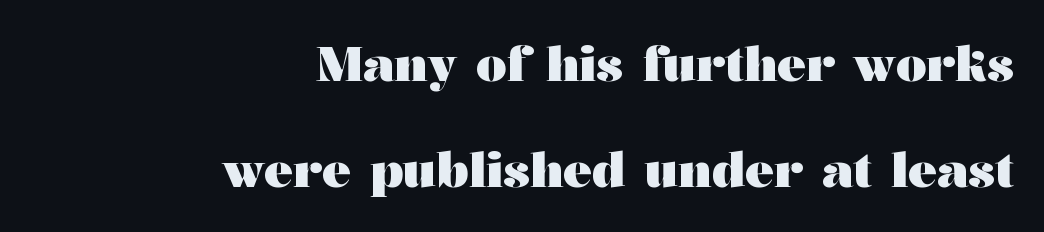
{"serif": "yes", "italic": "no", "bold": "yes", "weight": "heavy", "width": "wide", "stroke_contrast": "medium", "x_height": "medium", "monospaced": "no", "underline": "no", "align": "right", "line_spacing": "loose", "line_spacing_ratio": 2.2, "letter_spacing": "normal", "letter_spacing_em": 0.0, "glyph_px": 48}
